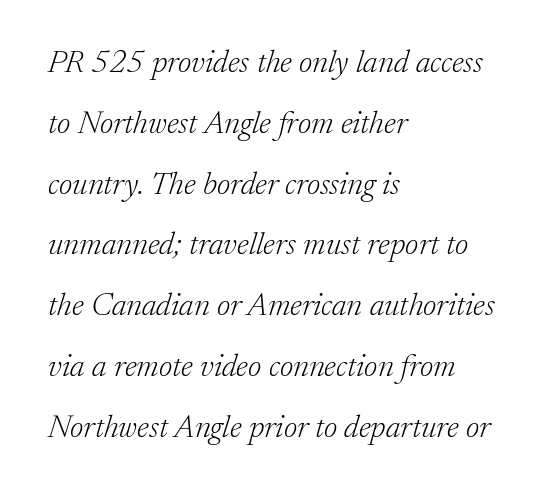
Style check: oblique. Horizontally, the lines are justified to the leading edge only. The typeface has the unassuming heft of standard copy or less. Note the varied advance widths — an 'i' is clearly narrower than an 'm'. You can tell from the footed stems that serif type was used.
